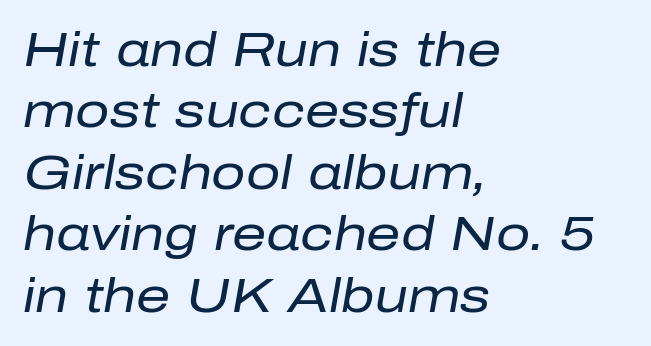
Is the stroke heavy? The answer is a plain regular-or-lighter. Line spacing here is normal. Varying glyph widths throughout — classic text-font behaviour. The specimen omits any rule beneath the text block's lines. The compositor pushed each line to the left boundary. Tracking value appears to be zero — textbook default spacing.
